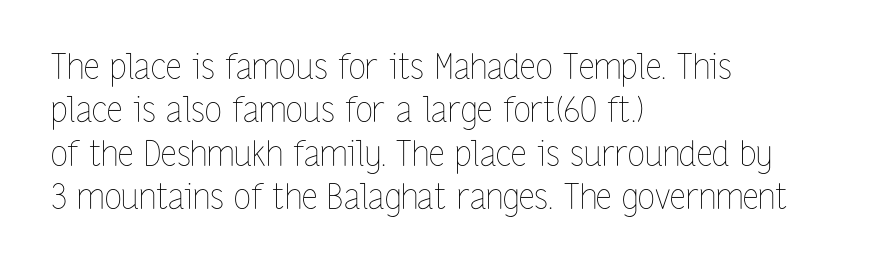
Q: Is the text bold? A: No.
Q: Is the text italic (slanted)? A: No, it is upright.
Q: Is the text underlined? A: No.
Q: How is the paragraph aligned? A: Left-aligned.
Q: Is the spacing between letters normal or unusually wide? A: Normal.
Q: Width (condensed, normal, or wide)? A: Condensed.
Q: Stroke contrast? A: Low.
Q: x-height? A: Medium.
Q: Monospaced? A: No.
